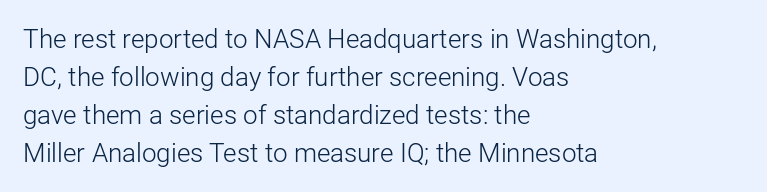
Q: Is the text bold? A: No.
Q: Is the text italic (slanted)? A: No, it is upright.
Q: Is the text underlined? A: No.
Q: How is the paragraph aligned? A: Left-aligned.
Q: Is the spacing between letters normal or unusually wide? A: Normal.
Q: Is the spacing between lines tight, normal or loose? A: Normal.
